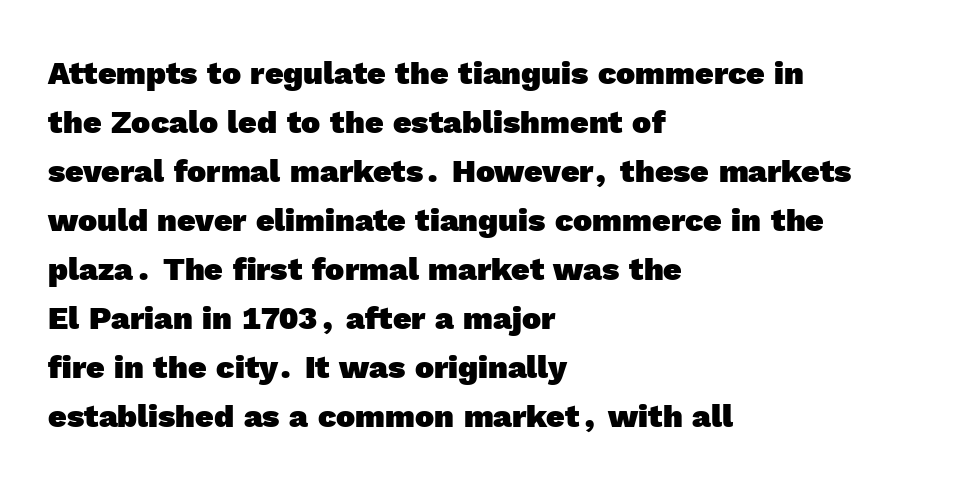
Is the type bold? Yes — the strokes are clearly thick and heavy. Inter-character spacing is left at the font's built-in metrics. The space between consecutive lines is moderate. Is the block centered? No — it sits flush against the left margin.
